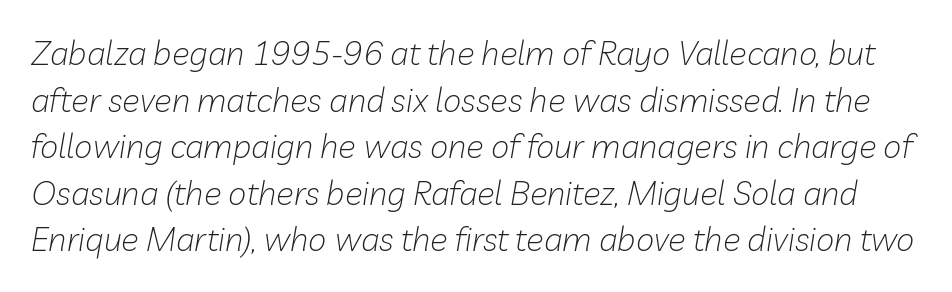
{"italic": "yes", "lean": "right", "slant_degrees": 10, "bold": "no", "weight": "light", "width": "normal", "stroke_contrast": "low", "x_height": "medium", "monospaced": "no", "underline": "no", "line_spacing": "normal", "line_spacing_ratio": 1.41, "letter_spacing": "normal", "letter_spacing_em": 0.0, "glyph_px": 33}
